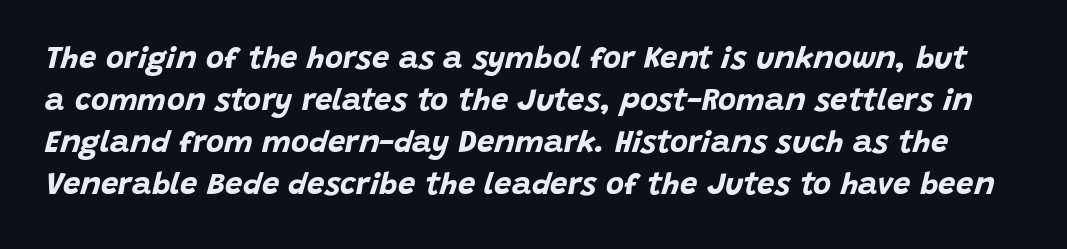
The image shows 31 px bold type, italic (leaning right); set normal line spacing (1.36x), normal letter spacing, not underlined; low stroke contrast and a large x-height.
